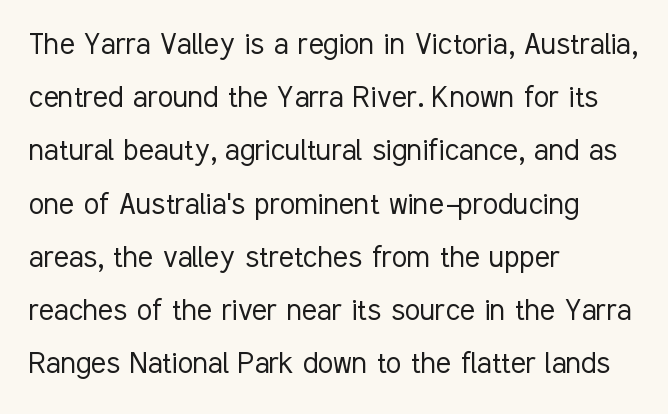
{"serif": "no", "italic": "no", "bold": "no", "weight": "light", "width": "condensed", "stroke_contrast": "low", "x_height": "medium", "monospaced": "no", "underline": "no", "align": "left", "line_spacing": "normal", "line_spacing_ratio": 1.52, "letter_spacing": "normal", "letter_spacing_em": 0.0, "glyph_px": 35}
